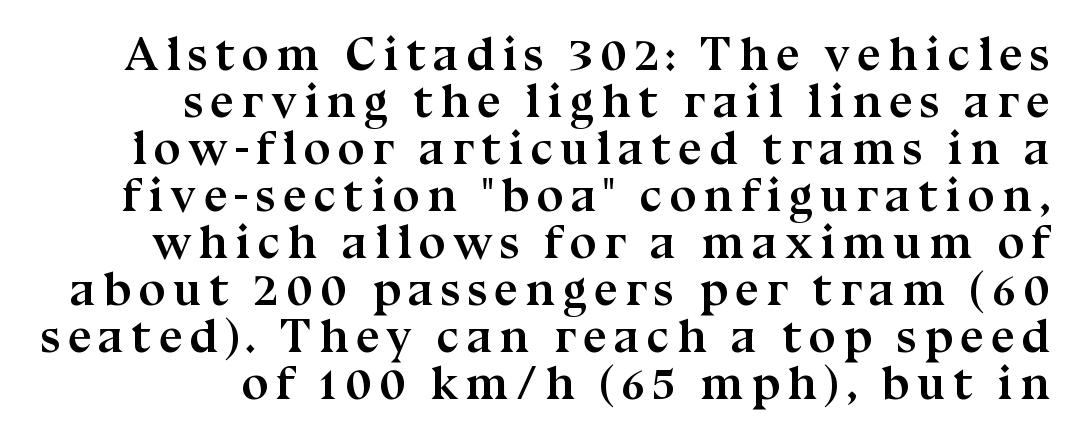
Every stem runs plumb, perpendicular to the baseline. The face used here is seriffed, in the tradition of book romans. I'd describe the lettering as bold — thick and assertive. You could barely slide anything between these rows. A typesetter would call this proportional, since set widths differ per character. The specimen omits any rule beneath the text block's lines.
